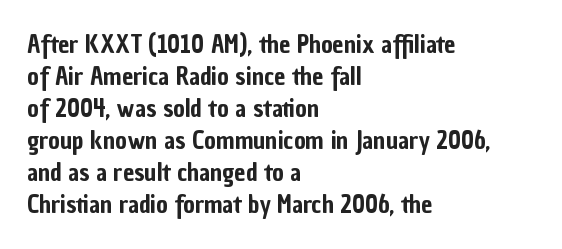
{"italic": "no", "underline": "no", "align": "left", "line_spacing": "normal", "line_spacing_ratio": 1.28, "letter_spacing": "normal", "letter_spacing_em": 0.0, "glyph_px": 25}
